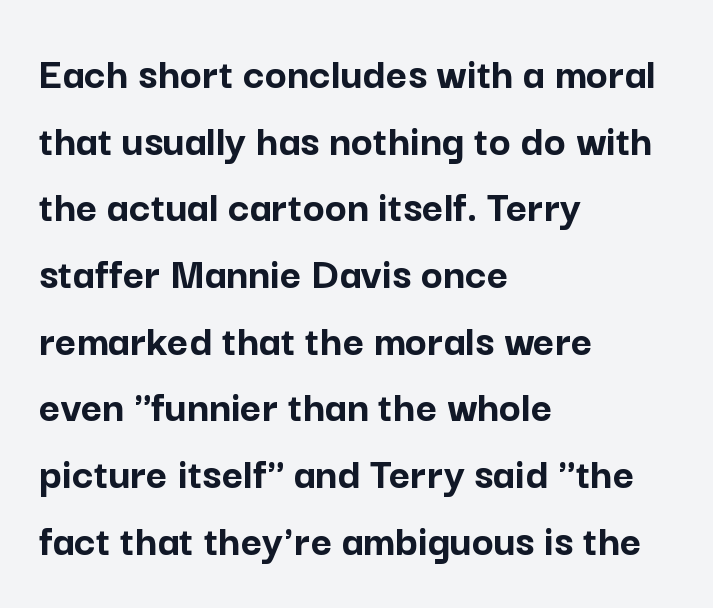
The image shows 46 px semibold sans-serif type, upright; set left-aligned, normal line spacing (1.45x), normal letter spacing, not underlined; low stroke contrast and a medium x-height.
